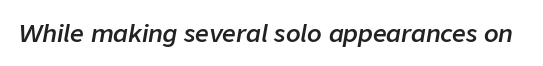
{"italic": "yes", "lean": "right", "slant_degrees": 9, "bold": "semi", "underline": "no", "letter_spacing": "normal", "letter_spacing_em": 0.0, "glyph_px": 24}
